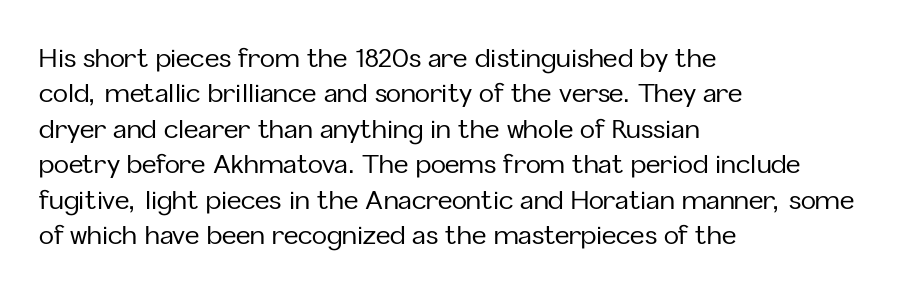
{"italic": "no", "underline": "no", "align": "left", "line_spacing": "normal", "line_spacing_ratio": 1.42, "letter_spacing": "normal", "letter_spacing_em": 0.0, "glyph_px": 25}
